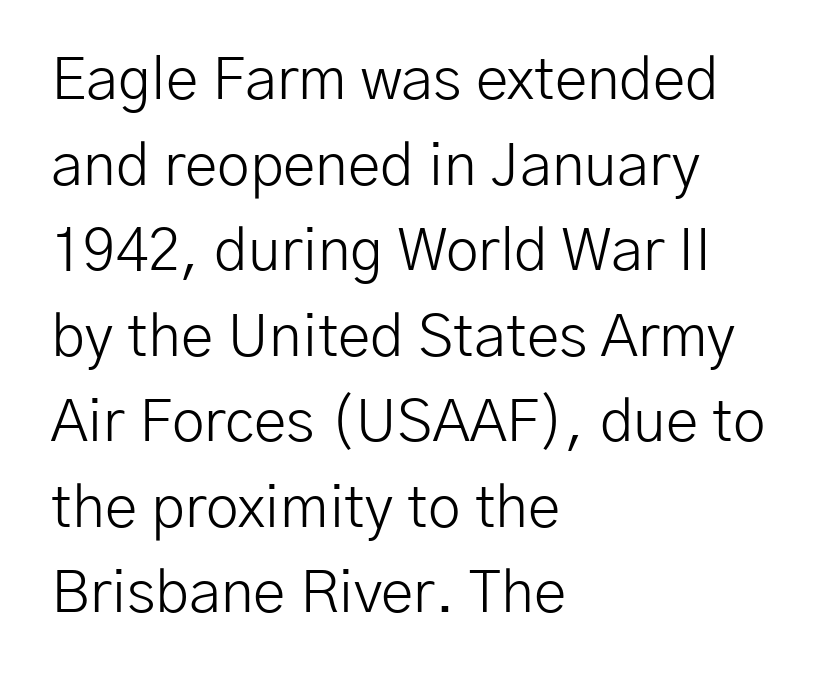
Each line starts at the same left margin while the right side varies. Nobody drew a line under any word here. The gaps between neighbouring characters are ordinary and unremarkable. The letters stand straight up with perfectly vertical stems. Stems here are at most as thick as an everyday book face.
